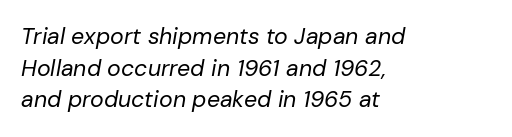
The image shows 23 px text type, italic (leaning right); set left-aligned, normal line spacing (1.37x), normal letter spacing, not underlined.
